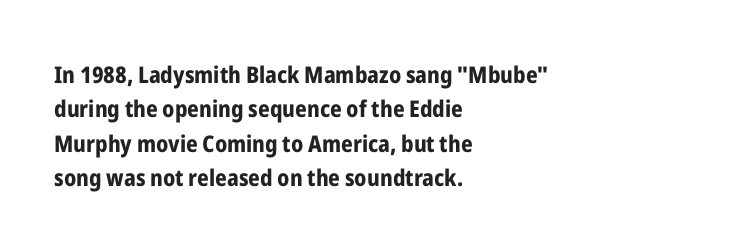
The image shows 23 px bold type, upright; set left-aligned, normal line spacing (1.5x), normal letter spacing, not underlined.
